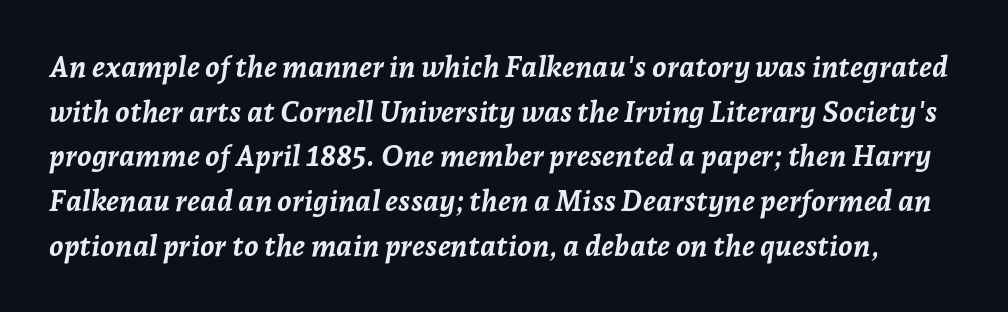
The image shows 29 px semibold type, italic (leaning right); set normal line spacing (1.54x), normal letter spacing, not underlined; low stroke contrast and a medium x-height.
